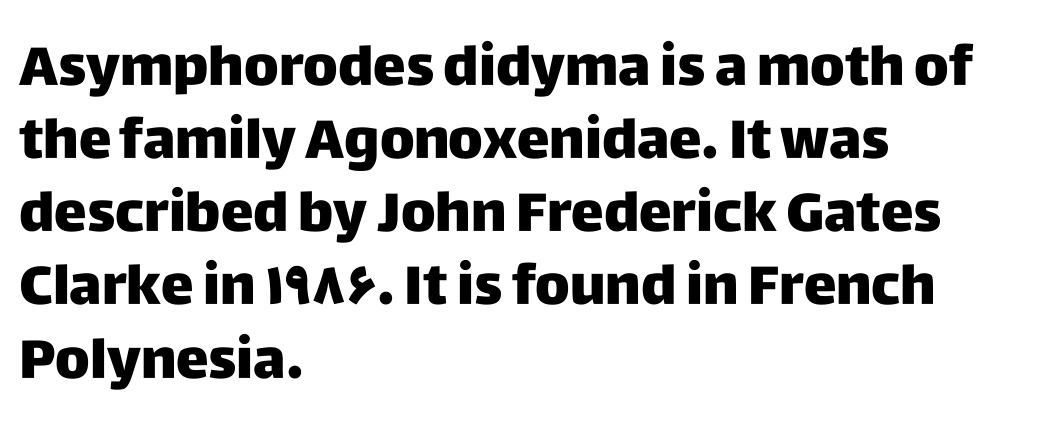
Is this a sans? Yes — the strokes have no serifs. Looks like regular typesetting: each glyph gets only the width it needs. These lines were composed using upright roman letters. Each line starts at the same left margin while the right side varies. The glyphs are unaccompanied by any horizontal stroke below them. Interline gaps are of average width in this sample.
